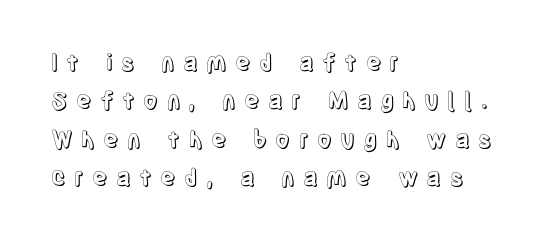
Q: Is the text italic (slanted)? A: No, it is upright.
Q: Is the text underlined? A: No.
Q: How is the paragraph aligned? A: Left-aligned.
Q: Is the spacing between letters normal or unusually wide? A: Unusually wide.
Q: Is the spacing between lines tight, normal or loose? A: Normal.
